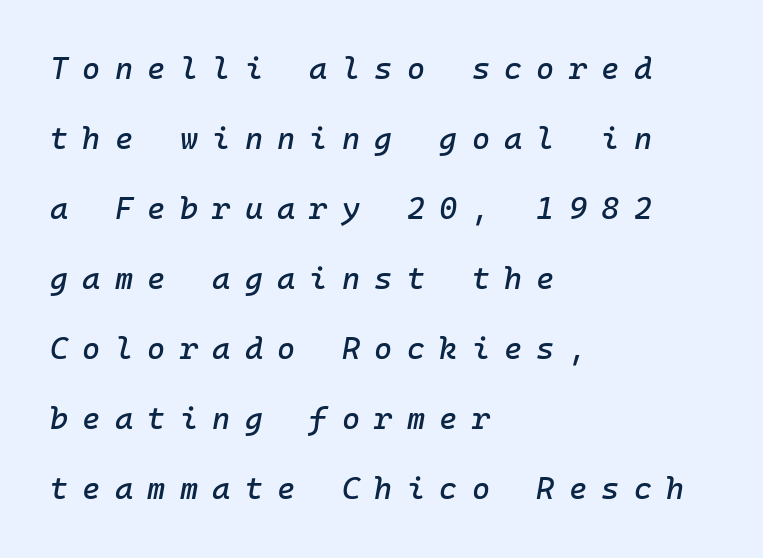
This block would shrink considerably if given ordinary leading; it's expanded now. Short note: letters widely spaced. In CSS terms this would be text-align: left. The passage shown is typed in a monospace face where columns stay perfectly aligned.
